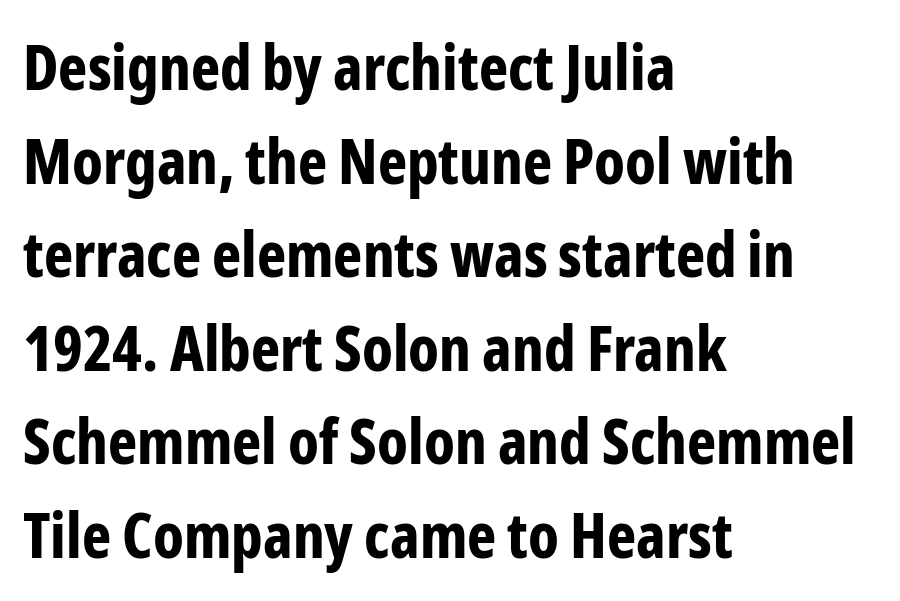
{"serif": "no", "italic": "no", "bold": "yes", "weight": "bold", "width": "condensed", "stroke_contrast": "low", "x_height": "medium", "monospaced": "no", "underline": "no", "align": "left", "line_spacing": "normal", "line_spacing_ratio": 1.51, "letter_spacing": "normal", "letter_spacing_em": 0.0, "glyph_px": 62}
